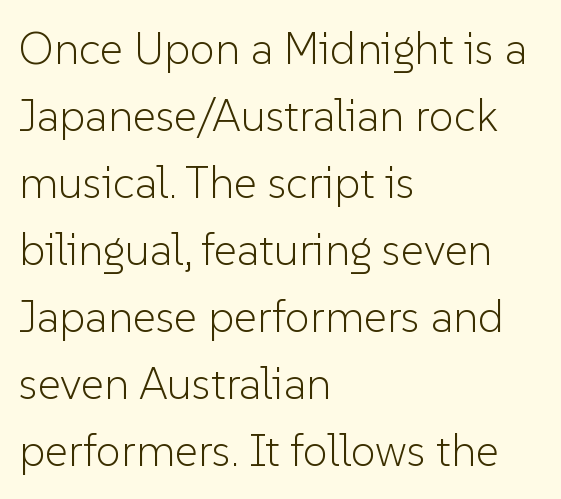
Q: Is the text bold? A: No.
Q: Is the text italic (slanted)? A: No, it is upright.
Q: Is the typeface a serif or a sans-serif typeface? A: Sans-serif.
Q: Is the text underlined? A: No.
Q: How is the paragraph aligned? A: Left-aligned.
Q: Is the spacing between letters normal or unusually wide? A: Normal.
Q: Is the spacing between lines tight, normal or loose? A: Normal.
Q: Width (condensed, normal, or wide)? A: Normal.
Q: Stroke contrast? A: Low.
Q: x-height? A: Medium.
Q: Monospaced? A: No.
